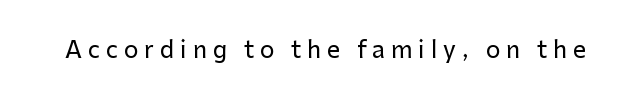
This sample uses an upright cut, with every glyph sitting square on the baseline. Here the glyphs are tracked loosely, breaking word shapes into spaced letters. The zone under the glyphs is completely vacant.
